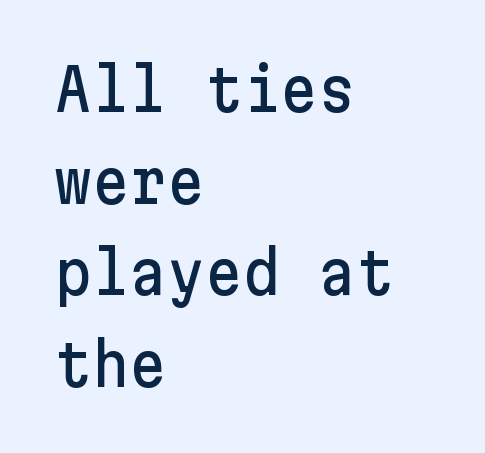
{"serif": "no", "italic": "no", "width": "normal", "stroke_contrast": "low", "x_height": "medium", "underline": "no", "align": "left", "line_spacing": "normal", "line_spacing_ratio": 1.58, "letter_spacing": "normal", "letter_spacing_em": 0.0, "glyph_px": 58}
